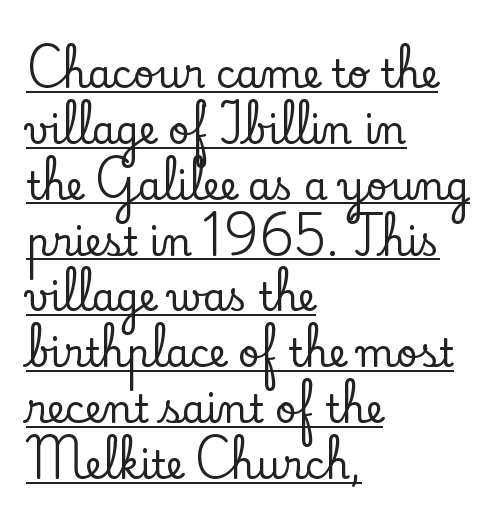
{"serif": "yes", "italic": "no", "width": "normal", "stroke_contrast": "low", "x_height": "small", "monospaced": "no", "underline": "yes", "align": "left", "line_spacing": "normal", "line_spacing_ratio": 1.47, "letter_spacing": "normal", "letter_spacing_em": 0.0, "glyph_px": 38}
